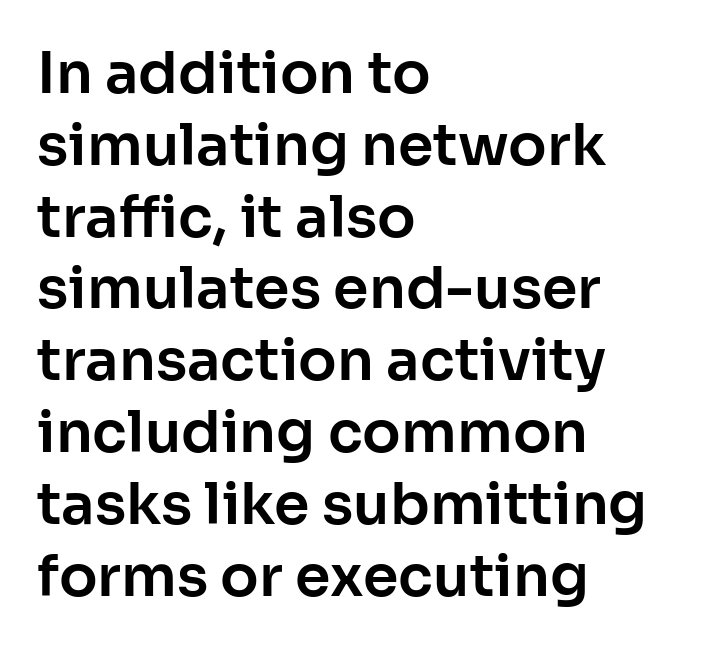
Q: Is the text italic (slanted)? A: No, it is upright.
Q: Is the typeface a serif or a sans-serif typeface? A: Sans-serif.
Q: Is the text underlined? A: No.
Q: How is the paragraph aligned? A: Left-aligned.
Q: Is the spacing between letters normal or unusually wide? A: Normal.
Q: Is the spacing between lines tight, normal or loose? A: Normal.
Q: Width (condensed, normal, or wide)? A: Normal.
Q: Stroke contrast? A: Low.
Q: x-height? A: Medium.
Q: Monospaced? A: No.
